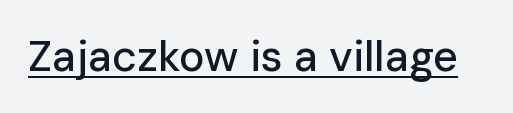
{"serif": "no", "italic": "no", "width": "normal", "stroke_contrast": "low", "x_height": "medium", "monospaced": "no", "underline": "yes", "letter_spacing": "normal", "letter_spacing_em": 0.0, "glyph_px": 43}
